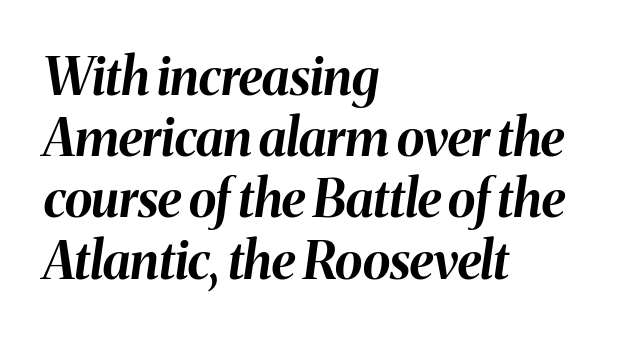
{"italic": "yes", "lean": "right", "slant_degrees": 8, "bold": "yes", "weight": "bold", "width": "normal", "stroke_contrast": "medium", "x_height": "medium", "monospaced": "no", "underline": "no", "align": "left", "line_spacing_ratio": 1.2, "letter_spacing": "normal", "letter_spacing_em": 0.0, "glyph_px": 51}
